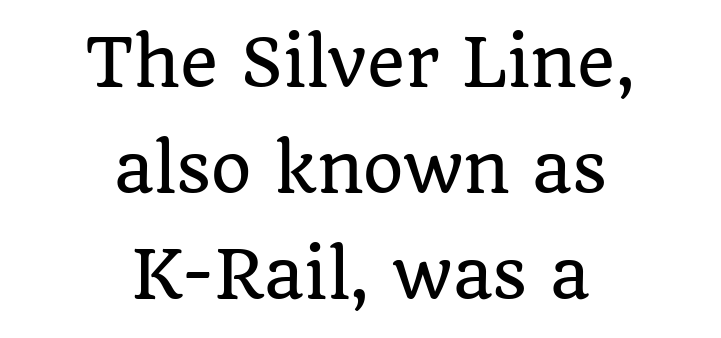
{"serif": "yes", "italic": "no", "width": "normal", "stroke_contrast": "low", "x_height": "large", "monospaced": "no", "underline": "no", "align": "center", "line_spacing": "normal", "line_spacing_ratio": 1.63, "letter_spacing": "normal", "letter_spacing_em": 0.0, "glyph_px": 65}
